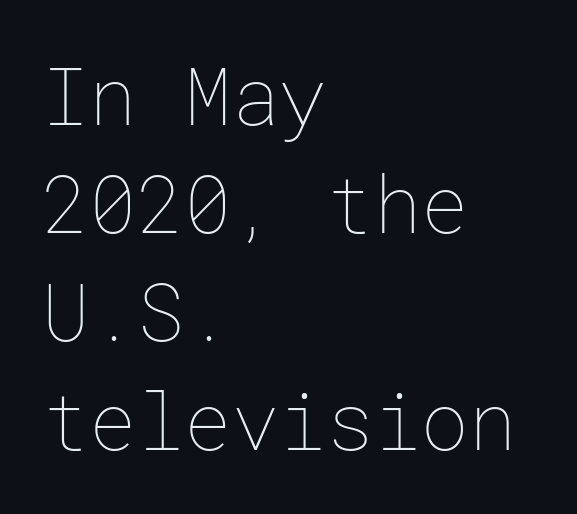
{"italic": "no", "bold": "no", "weight": "thin", "width": "normal", "stroke_contrast": "low", "x_height": "medium", "underline": "no", "align": "left", "line_spacing": "normal", "line_spacing_ratio": 1.37, "letter_spacing": "normal", "letter_spacing_em": 0.0, "glyph_px": 79}
